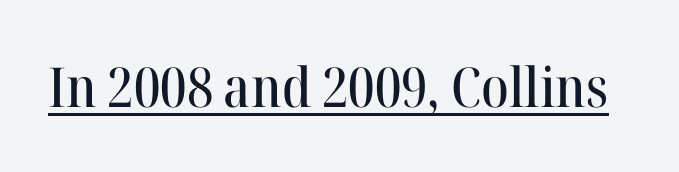
Proportional: the letters do not fall into vertical columns. Each line of the rendering has a horizontal stroke beneath the glyphs. The type family on display is of the serif kind. Quick note: not italic, upright.
